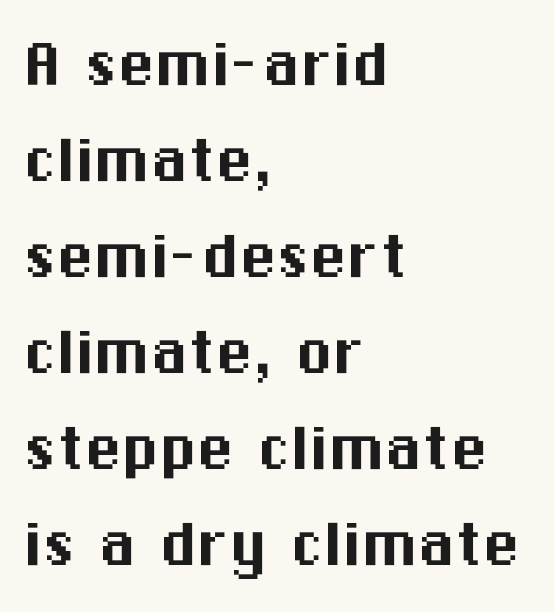
The image shows 75 px sans-serif type, upright; set left-aligned, normal line spacing (1.28x), normal letter spacing, not underlined; medium stroke contrast and a medium x-height.
